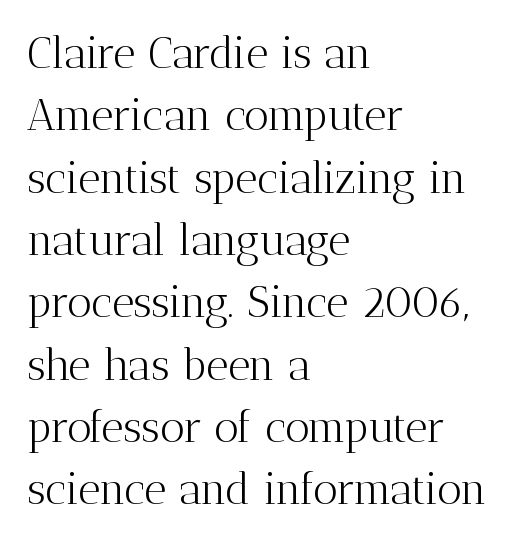
Posture: vertical. A typesetter would call this proportional, since set widths differ per character. Default kerning and tracking; the words read as compact shapes. You can tell from the footed stems that serif type was used. Lines of text with bare space underneath.
